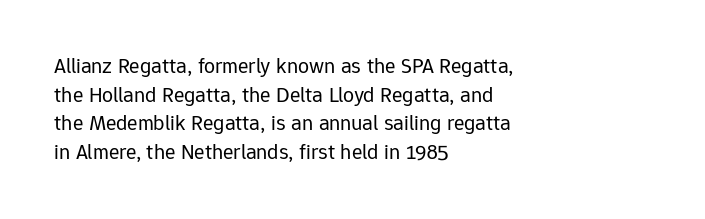
{"italic": "no", "bold": "no", "underline": "no", "align": "left", "line_spacing": "normal", "line_spacing_ratio": 1.3, "letter_spacing": "normal", "letter_spacing_em": 0.0, "glyph_px": 22}
